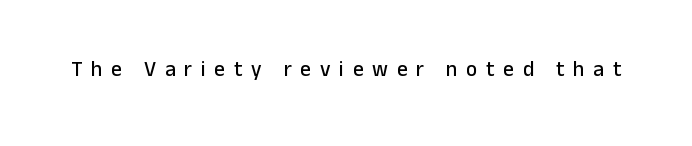
Q: Is the text italic (slanted)? A: No, it is upright.
Q: Is the text underlined? A: No.
Q: Is the spacing between letters normal or unusually wide? A: Unusually wide.
